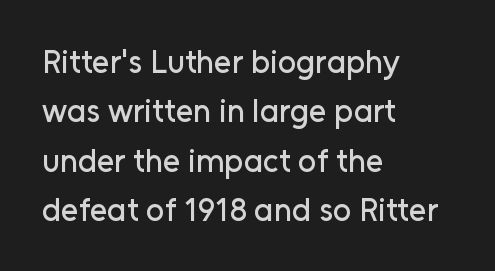
The image shows 32 px sans-serif type, upright; set left-aligned, normal line spacing (1.54x), normal letter spacing, not underlined; low stroke contrast and a medium x-height.
